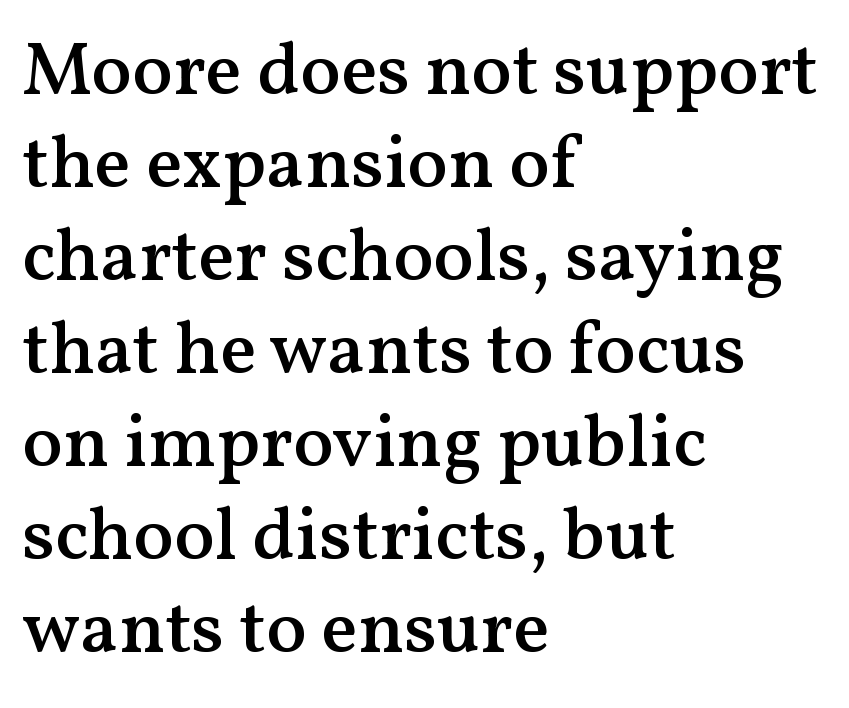
The image shows 75 px semibold serif type, upright; set left-aligned, line spacing 1.24x, normal letter spacing, not underlined; medium stroke contrast and a medium x-height.
